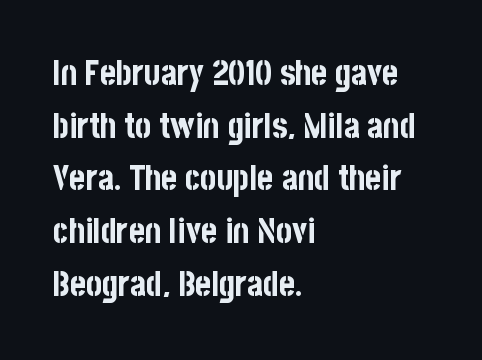
Font category for this specimen: sans-serif. Looks like regular typesetting: each glyph gets only the width it needs. The letters stand straight up with perfectly vertical stems. Typeset ragged right — the left edge is the straight one.
